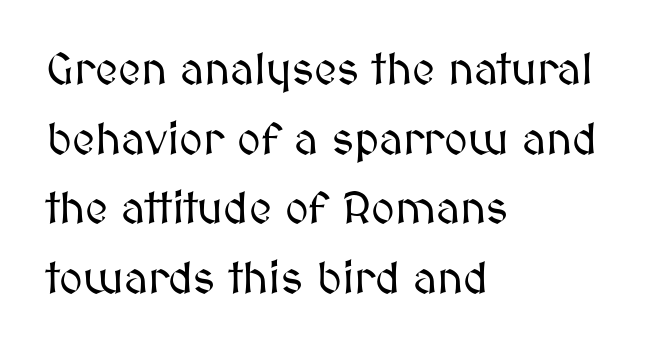
{"italic": "no", "width": "normal", "stroke_contrast": "medium", "x_height": "medium", "monospaced": "no", "underline": "no", "align": "left", "line_spacing": "normal", "line_spacing_ratio": 1.55, "letter_spacing": "normal", "letter_spacing_em": 0.0, "glyph_px": 45}
